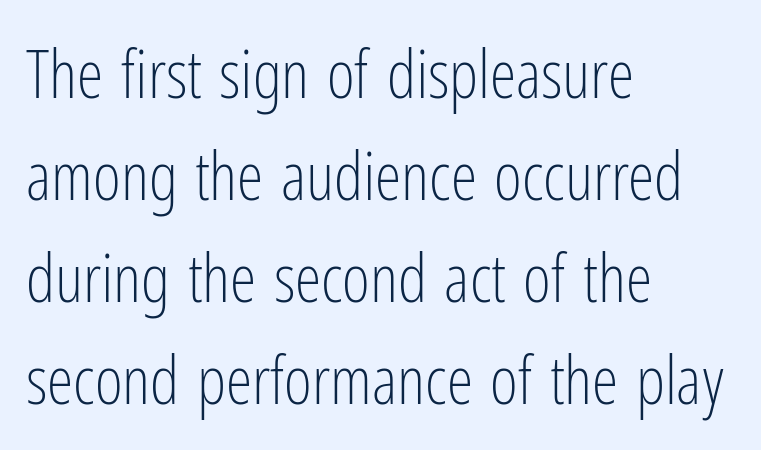
{"serif": "no", "italic": "no", "bold": "no", "weight": "light", "width": "condensed", "stroke_contrast": "low", "x_height": "medium", "monospaced": "no", "underline": "no", "align": "left", "line_spacing": "normal", "line_spacing_ratio": 1.52, "letter_spacing": "normal", "letter_spacing_em": 0.0, "glyph_px": 67}
